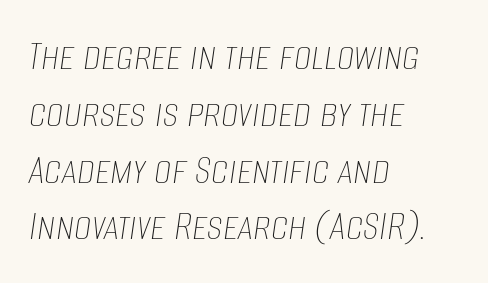
Q: Is the text bold? A: No.
Q: Is the text italic (slanted)? A: Yes, it leans right by about 8 degrees.
Q: Is the text underlined? A: No.
Q: How is the paragraph aligned? A: Left-aligned.
Q: Is the spacing between letters normal or unusually wide? A: Normal.
Q: Is the spacing between lines tight, normal or loose? A: Normal.
Q: Width (condensed, normal, or wide)? A: Condensed.
Q: Stroke contrast? A: Low.
Q: x-height? A: Large.
Q: Monospaced? A: No.
